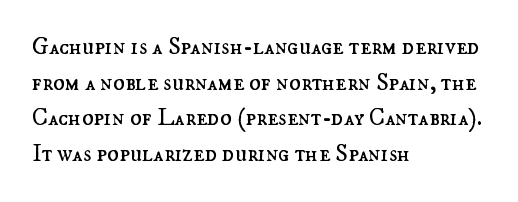
No italicization has been applied; the sample stays upright. Each line starts at the same left margin while the right side varies. Weight: regular or lighter. Compared with typical paragraphs, the rows here are spaced about the same. No extra tracking has been applied to these lines. Any mark beneath the type? The region is blank.
